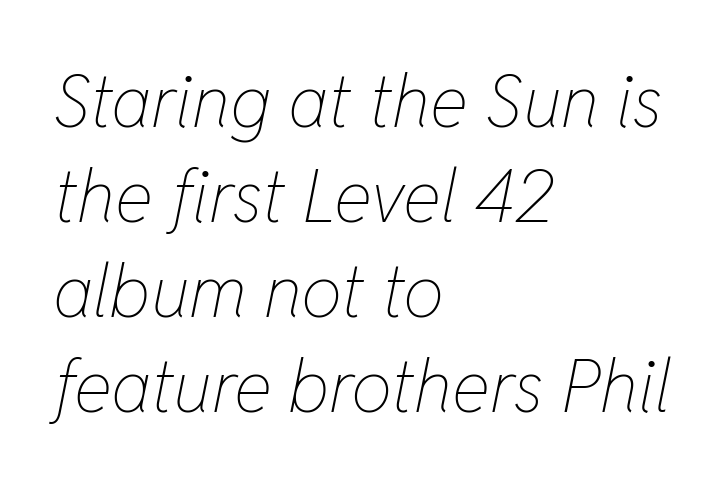
{"italic": "yes", "lean": "right", "slant_degrees": 11, "bold": "no", "weight": "thin", "width": "condensed", "stroke_contrast": "low", "x_height": "medium", "monospaced": "no", "underline": "no", "align": "left", "line_spacing": "normal", "line_spacing_ratio": 1.3, "letter_spacing": "normal", "letter_spacing_em": 0.0, "glyph_px": 73}
